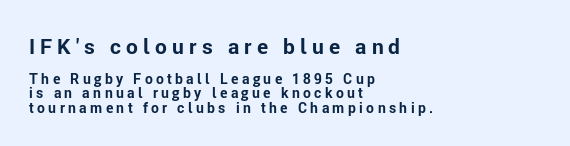
{"italic": "no", "bold": "yes", "underline": "no", "align": "left", "line_spacing": "tight", "line_spacing_ratio": 1.02, "letter_spacing": "wide", "letter_spacing_em": 0.24, "larger_block": "first", "size_ratio": 1.5, "glyph_px": 21}
